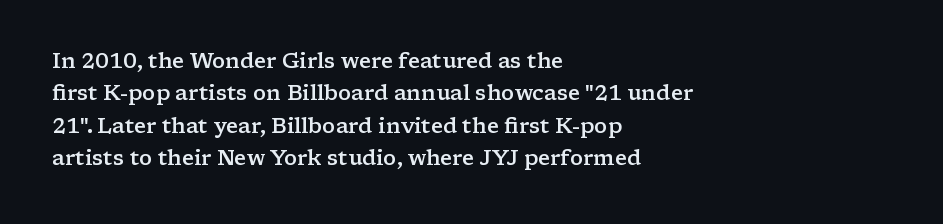
The image shows 21 px text type, upright; set left-aligned, normal line spacing (1.54x), normal letter spacing, not underlined.
